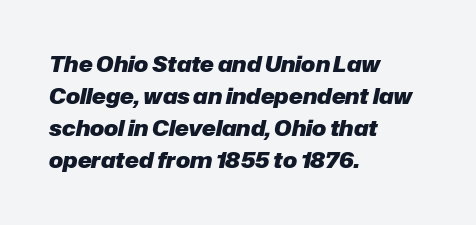
{"italic": "yes", "lean": "right", "slant_degrees": 12, "bold": "yes", "underline": "no", "align": "left", "line_spacing": "normal", "line_spacing_ratio": 1.53, "letter_spacing": "normal", "letter_spacing_em": 0.0, "glyph_px": 21}
